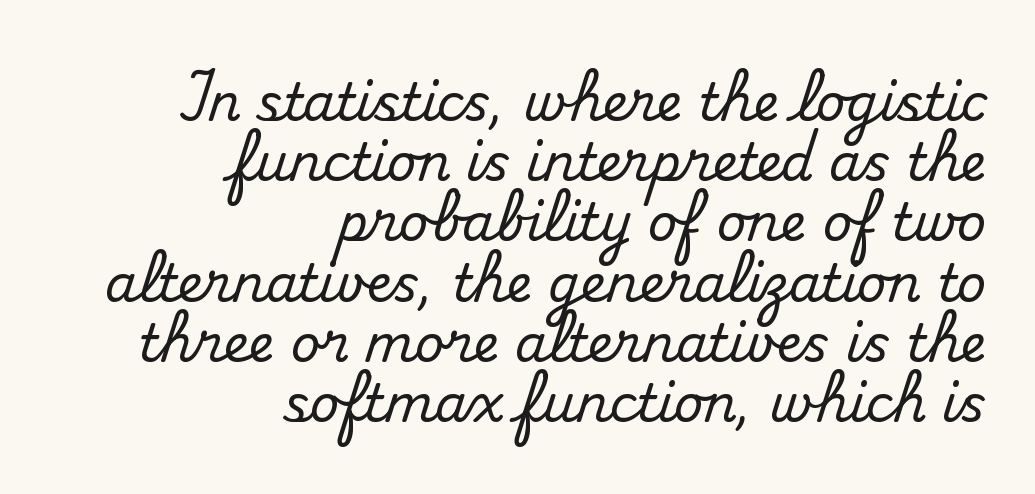
Each row of text sits above clean, open space. This sample uses a serif face. The face used here is proportionally spaced, like ordinary book or web type.
